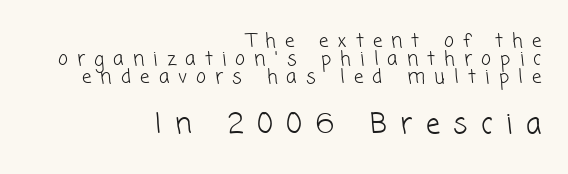
The image shows 28 px light sans-serif type; set right-aligned, tight line spacing (0.95x), unusually wide letter spacing (+0.48 em), not underlined; the second (bottom) block is 1.47x larger; low stroke contrast and a medium x-height.
